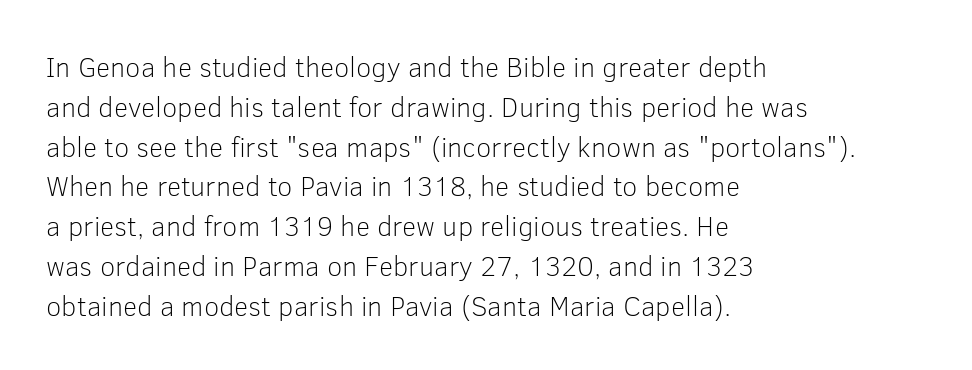
Upright lettering throughout. Compared with a centered layout, this one pins lines to the left instead. The line texture is even and compact thanks to regular tracking. Look at the bottom of the vertical strokes: they stop flat, with no serifs. The face used here is proportionally spaced, like ordinary book or web type. Summary of weight: not heavy and not bold.
